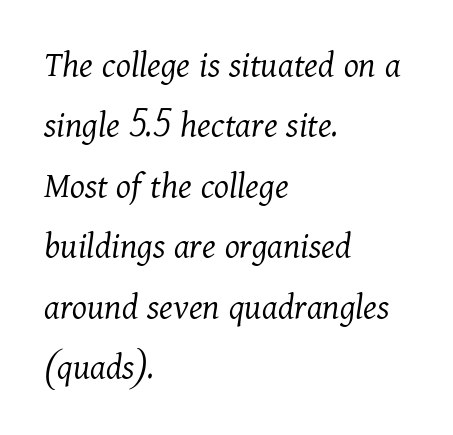
The image shows 38 px light serif type, italic (leaning right); set left-aligned, normal line spacing (1.59x), normal letter spacing, not underlined; medium stroke contrast and a medium x-height.
